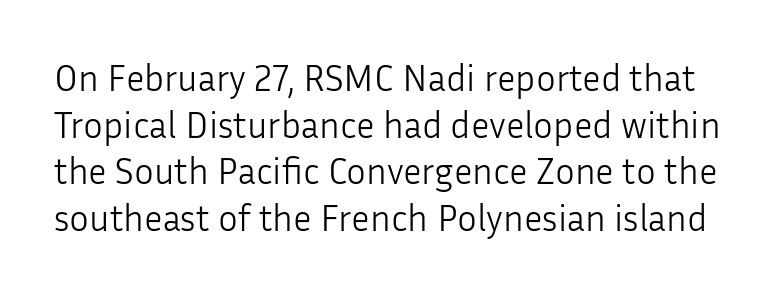
The image shows 37 px light sans-serif type, upright; set normal line spacing (1.26x), normal letter spacing, not underlined; low stroke contrast and a medium x-height.
